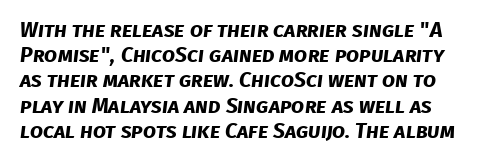
{"bold": "yes", "underline": "no", "line_spacing_ratio": 1.2, "letter_spacing": "normal", "letter_spacing_em": 0.0, "glyph_px": 21}
